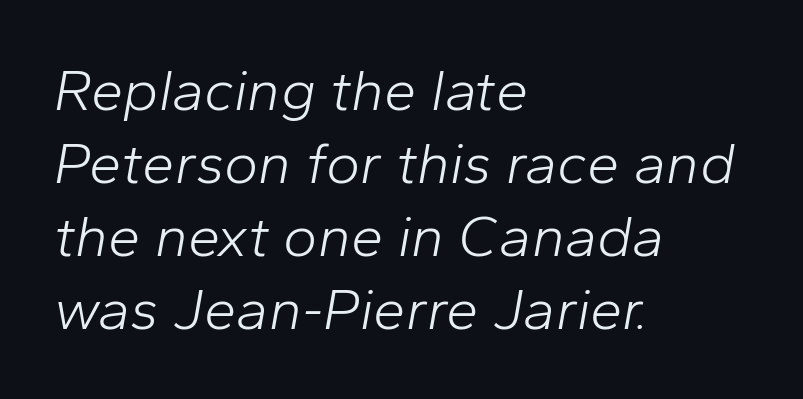
Q: Is the text bold? A: No.
Q: Is the text italic (slanted)? A: Yes, it leans right by about 10 degrees.
Q: Is the text underlined? A: No.
Q: How is the paragraph aligned? A: Left-aligned.
Q: Is the spacing between letters normal or unusually wide? A: Normal.
Q: Is the spacing between lines tight, normal or loose? A: Normal.
Q: Width (condensed, normal, or wide)? A: Normal.
Q: Stroke contrast? A: Low.
Q: x-height? A: Medium.
Q: Monospaced? A: No.
